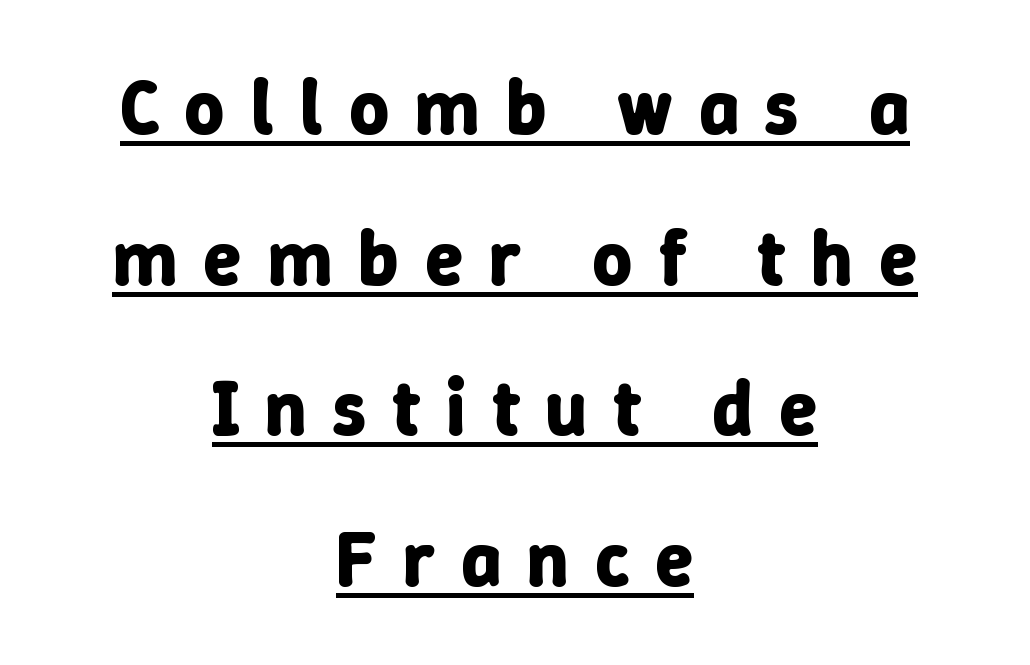
Has an underline been added? It has. Loosely led — the rows are spread out. Between one letter and the next there's a generous, obvious gap. Proportional: the letters do not fall into vertical columns. Every letter is thick-stroked: bold, no question. The passage is arranged like a title page — every line centered.
